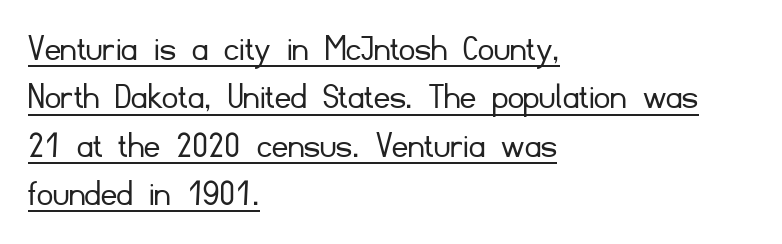
The image shows 39 px light sans-serif type, upright; set left-aligned, line spacing 1.24x, normal letter spacing, underlined; low stroke contrast and a small x-height.
